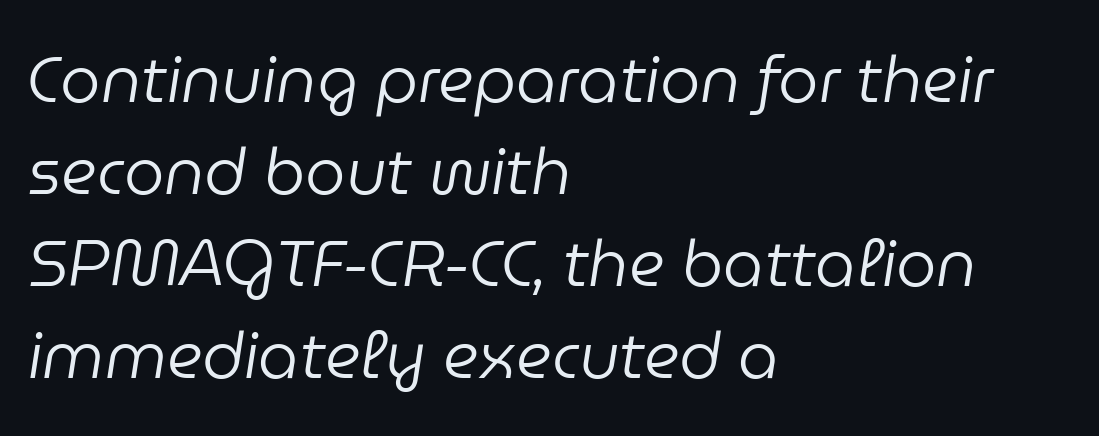
{"italic": "yes", "lean": "right", "slant_degrees": 9, "bold": "no", "weight": "regular", "width": "normal", "stroke_contrast": "low", "x_height": "medium", "monospaced": "no", "underline": "no", "align": "left", "line_spacing": "normal", "line_spacing_ratio": 1.44, "letter_spacing": "normal", "letter_spacing_em": 0.0, "glyph_px": 64}
